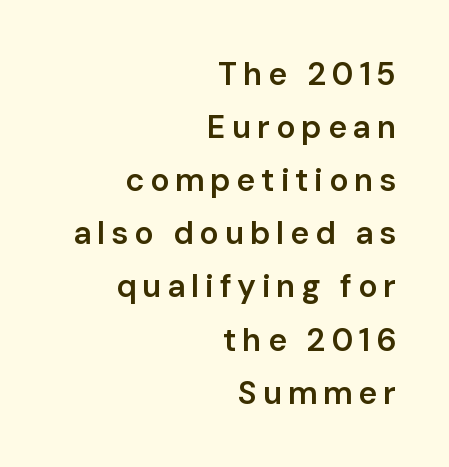
{"serif": "no", "italic": "no", "bold": "semi", "weight": "semibold", "width": "normal", "stroke_contrast": "low", "x_height": "medium", "monospaced": "no", "underline": "no", "align": "right", "line_spacing": "normal", "line_spacing_ratio": 1.66, "glyph_px": 32}
